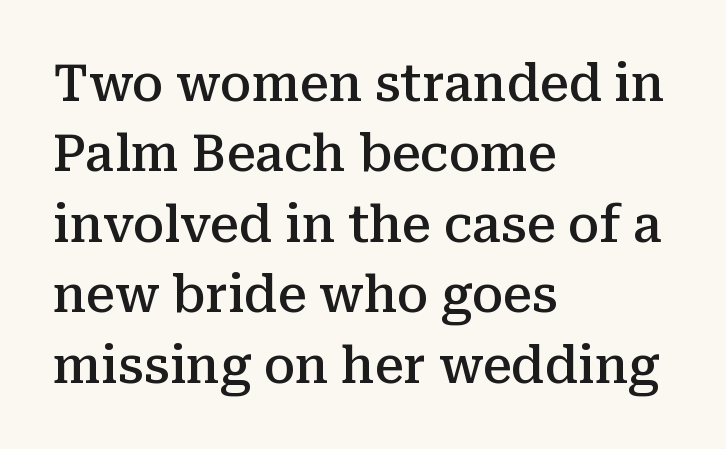
Q: Is the text bold? A: Semi-bold.
Q: Is the text italic (slanted)? A: No, it is upright.
Q: Is the typeface a serif or a sans-serif typeface? A: Serif.
Q: Is the text underlined? A: No.
Q: How is the paragraph aligned? A: Left-aligned.
Q: Is the spacing between letters normal or unusually wide? A: Normal.
Q: Is the spacing between lines tight, normal or loose? A: Normal.
Q: Width (condensed, normal, or wide)? A: Normal.
Q: Stroke contrast? A: Medium.
Q: x-height? A: Medium.
Q: Monospaced? A: No.
